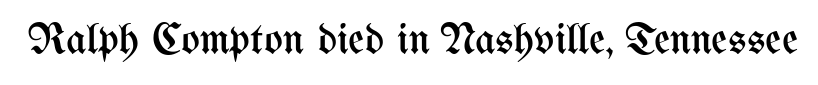
{"italic": "no", "bold": "no", "weight": "regular", "width": "condensed", "stroke_contrast": "medium", "x_height": "medium", "monospaced": "no", "underline": "no", "letter_spacing": "normal", "letter_spacing_em": 0.0, "glyph_px": 44}
